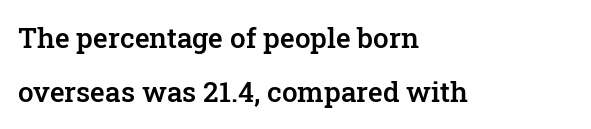
You can tell from the footed stems that serif type was used. The typesetting leans somewhat heavy: a semibold. The letters stand straight up with perfectly vertical stems. The zone under the glyphs is completely vacant.
